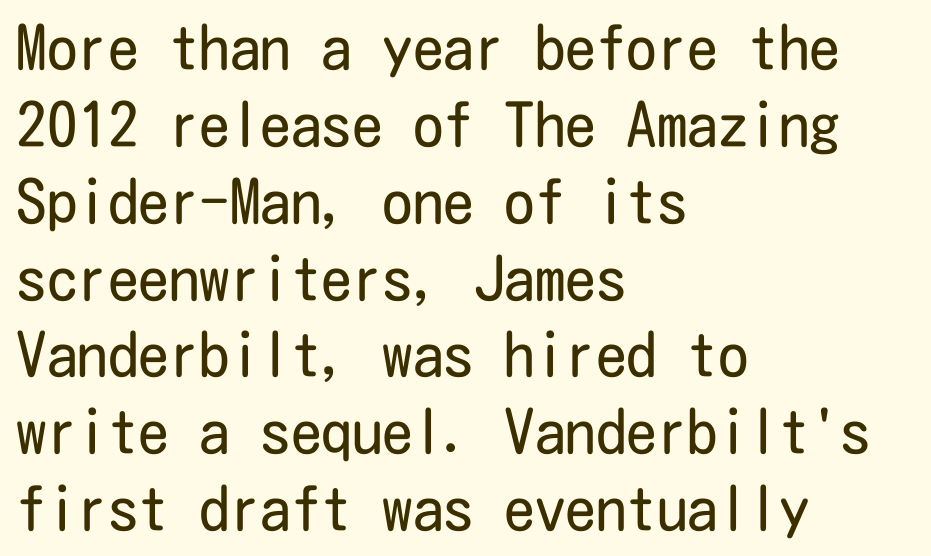
These lines are composed in type without serifs. Do the letters lean? They stand straight. Weight: in the light-to-regular range. Nobody drew a line under any word here. Reading down the column, the eye jumps a familiar distance to each next line. Nothing unusual about the tracking: characters are spaced as the font intends.
